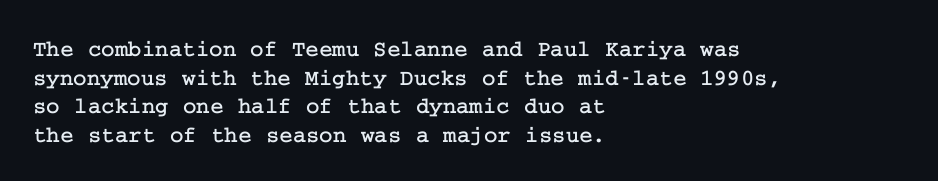
The image shows 23 px text type, upright; set left-aligned, line spacing 1.24x, normal letter spacing, not underlined.
